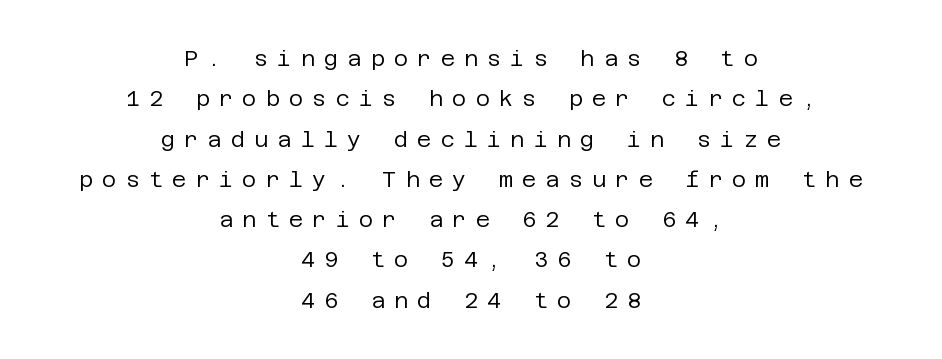
The image shows 22 px text type, upright; set centered, line spacing 1.83x, unusually wide letter spacing (+0.41 em), not underlined.
